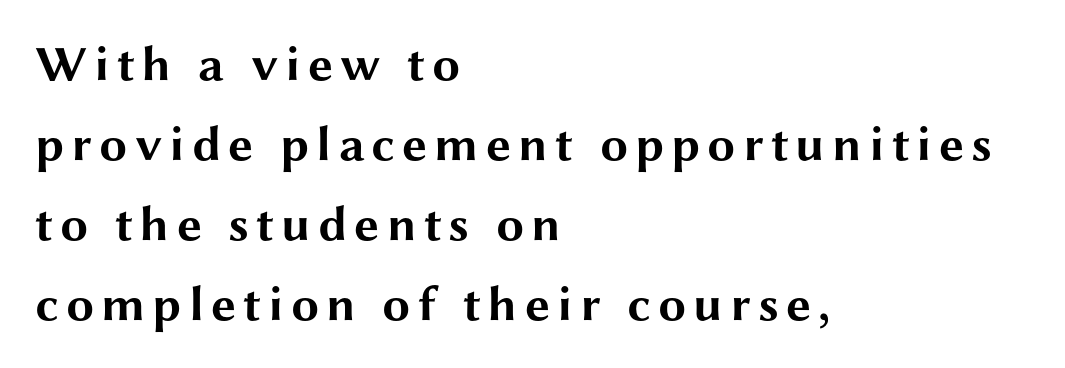
Q: Is the text bold? A: Yes.
Q: Is the text italic (slanted)? A: No, it is upright.
Q: Is the typeface a serif or a sans-serif typeface? A: Sans-serif.
Q: Is the text underlined? A: No.
Q: How is the paragraph aligned? A: Left-aligned.
Q: Is the spacing between lines tight, normal or loose? A: Normal.
Q: Width (condensed, normal, or wide)? A: Wide.
Q: Stroke contrast? A: Medium.
Q: x-height? A: Medium.
Q: Monospaced? A: No.
